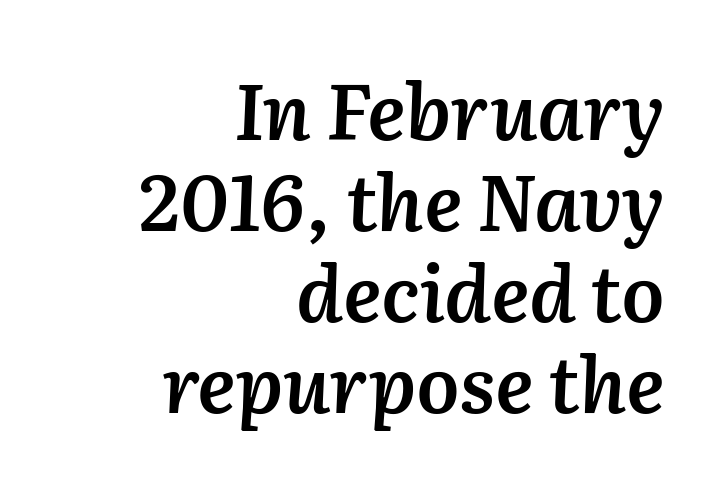
Look at the tracking — it's just the regular setting, nothing added. Slant detected: the letters are inclined. You could not count columns in this text — the font is proportionally spaced. This is the in-between weight designers call semibold or demi. Layout note: lines flush right.
